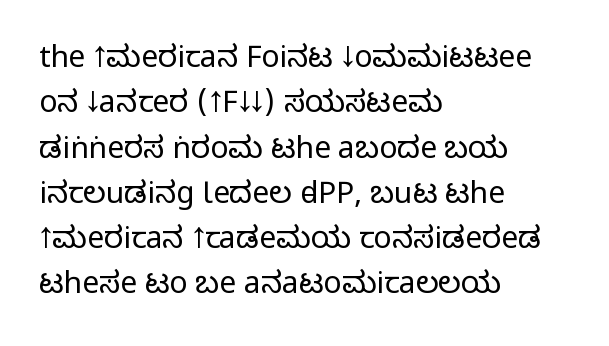
Q: Is the text bold? A: No.
Q: Is the text italic (slanted)? A: No, it is upright.
Q: Is the typeface a serif or a sans-serif typeface? A: Sans-serif.
Q: Is the text underlined? A: No.
Q: How is the paragraph aligned? A: Left-aligned.
Q: Is the spacing between letters normal or unusually wide? A: Normal.
Q: Is the spacing between lines tight, normal or loose? A: Normal.
Q: Width (condensed, normal, or wide)? A: Condensed.
Q: Stroke contrast? A: Low.
Q: x-height? A: Large.
Q: Monospaced? A: No.
